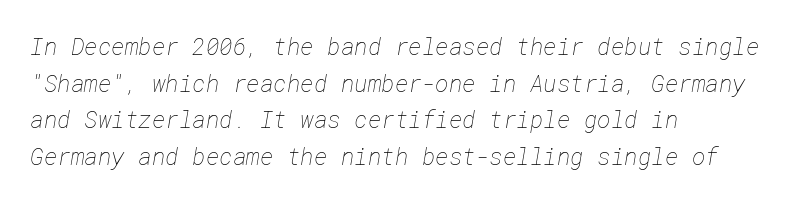
The image shows 23 px text type; set left-aligned, normal line spacing (1.59x), normal letter spacing, not underlined.
